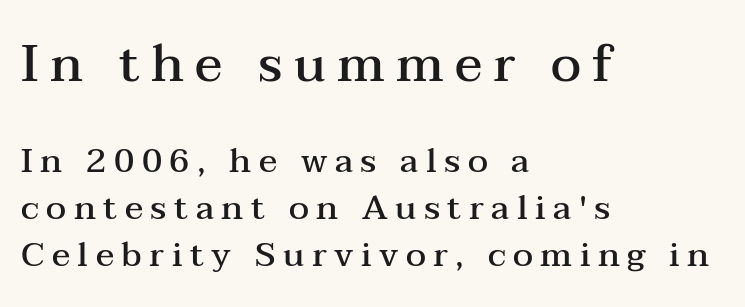
Nope, not italic — everything's standing straight. The lines are quadded left. Does the bottom block carry the larger type? No, the top block does. Does the weight exceed regular? Yes, but only to semibold. The area under the type is left untouched.
